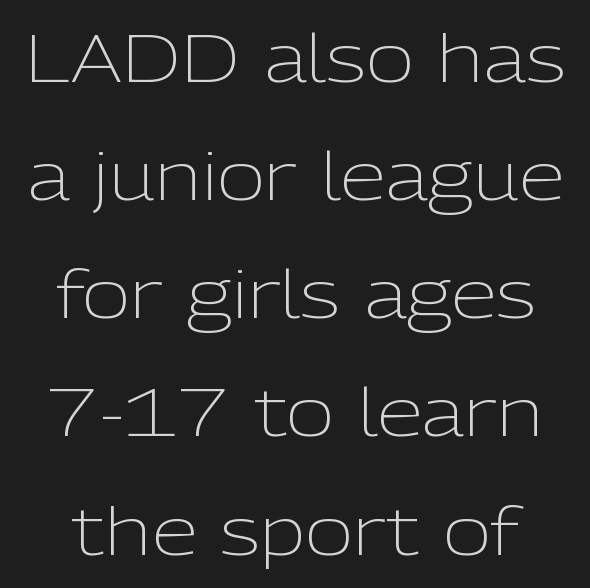
{"serif": "no", "italic": "no", "bold": "no", "weight": "light", "width": "normal", "stroke_contrast": "low", "x_height": "medium", "monospaced": "no", "underline": "no", "line_spacing_ratio": 1.79, "letter_spacing": "normal", "letter_spacing_em": 0.0, "glyph_px": 66}
